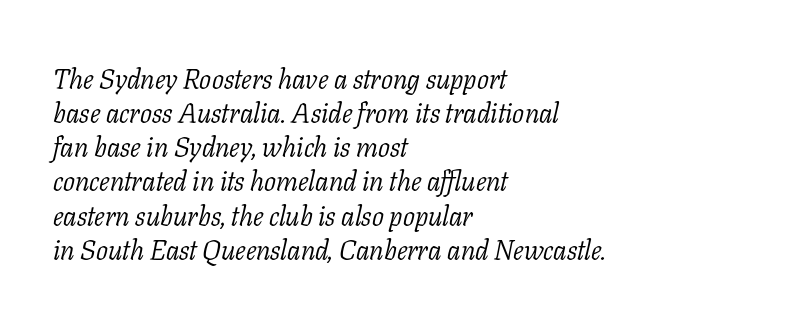
Caption: multi-line text, flush left, ragged right. Italic: yes, the glyphs are oblique. Clear beneath every line of the passage. Standard letterfit; no display-style spreading of the glyphs. Here the designer chose a conventional face with non-uniform glyph widths.
